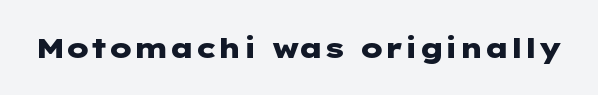
Q: Is the text bold? A: Yes.
Q: Is the text italic (slanted)? A: No, it is upright.
Q: Is the typeface a serif or a sans-serif typeface? A: Sans-serif.
Q: Is the text underlined? A: No.
Q: Is the spacing between letters normal or unusually wide? A: Normal.
Q: Width (condensed, normal, or wide)? A: Wide.
Q: Stroke contrast? A: Low.
Q: x-height? A: Medium.
